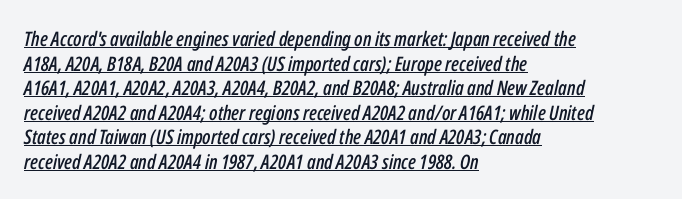
The image shows 20 px text type, italic (leaning right); set left-aligned, line spacing 1.23x, normal letter spacing, underlined.
